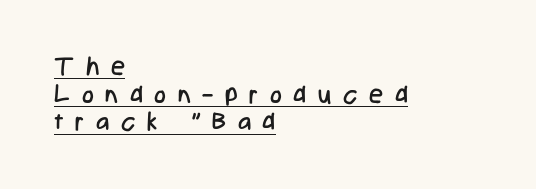
The image shows 25 px text type, upright; set left-aligned, tight line spacing (1.11x), unusually wide letter spacing (+0.47 em), underlined.
